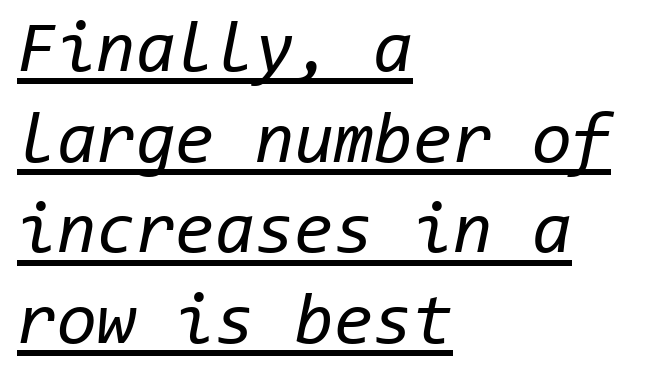
Q: Is the text bold? A: No.
Q: Is the text italic (slanted)? A: Yes, it leans right by about 11 degrees.
Q: Is the text underlined? A: Yes.
Q: How is the paragraph aligned? A: Left-aligned.
Q: Is the spacing between letters normal or unusually wide? A: Normal.
Q: Is the spacing between lines tight, normal or loose? A: Normal.
Q: Width (condensed, normal, or wide)? A: Normal.
Q: Stroke contrast? A: Low.
Q: x-height? A: Medium.
Q: Monospaced? A: Yes.
